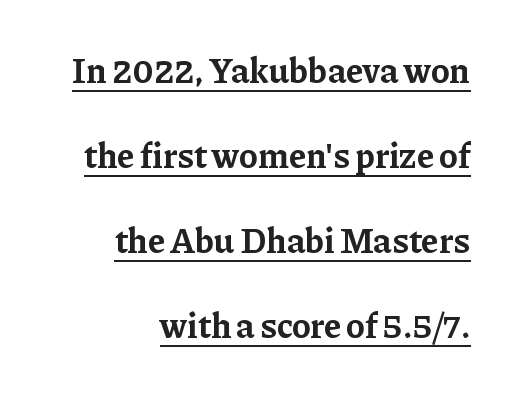
{"serif": "yes", "italic": "no", "bold": "yes", "weight": "bold", "width": "normal", "stroke_contrast": "low", "x_height": "medium", "monospaced": "no", "underline": "yes", "align": "right", "line_spacing": "loose", "line_spacing_ratio": 2.43, "letter_spacing": "normal", "letter_spacing_em": 0.0, "glyph_px": 35}
